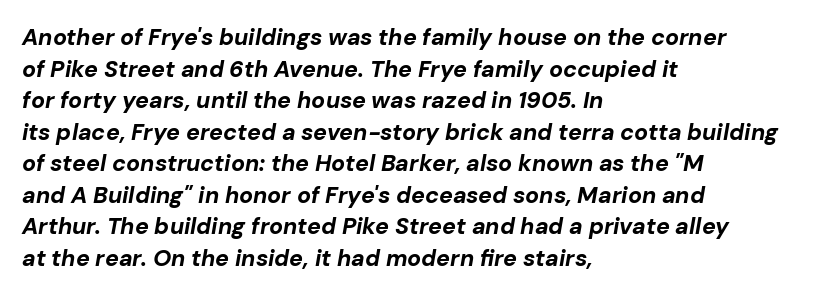
{"italic": "yes", "lean": "right", "slant_degrees": 10, "bold": "yes", "underline": "no", "align": "left", "line_spacing": "normal", "line_spacing_ratio": 1.37, "letter_spacing": "normal", "letter_spacing_em": 0.0, "glyph_px": 23}
